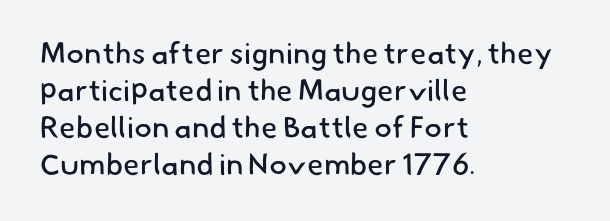
The image shows 30 px regular-weight sans-serif type; set left-aligned, line spacing 1.23x, normal letter spacing, not underlined; low stroke contrast and a small x-height.
